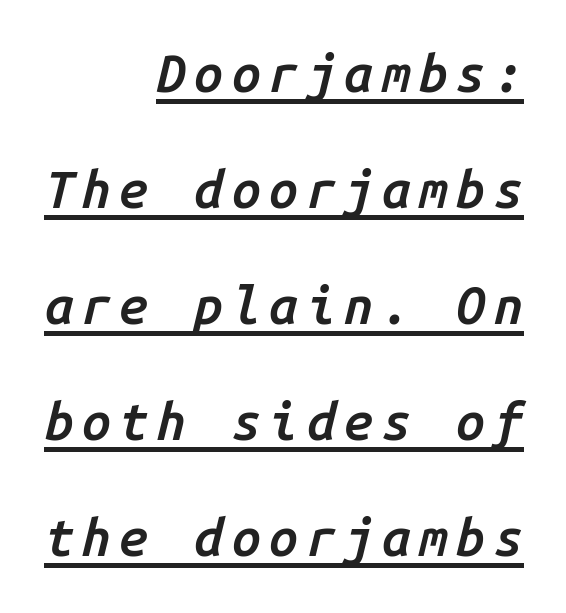
Q: Is the text bold? A: Semi-bold.
Q: Is the text italic (slanted)? A: Yes, it leans right by about 14 degrees.
Q: Is the text underlined? A: Yes.
Q: How is the paragraph aligned? A: Right-aligned.
Q: Is the spacing between lines tight, normal or loose? A: Loose.
Q: Width (condensed, normal, or wide)? A: Normal.
Q: Stroke contrast? A: Low.
Q: x-height? A: Medium.
Q: Monospaced? A: Yes.
